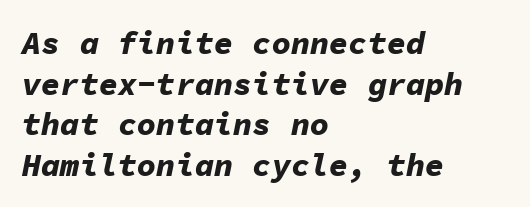
The image shows 32 px bold type, italic (leaning right), monospaced; set left-aligned, normal line spacing (1.27x), normal letter spacing, not underlined; low stroke contrast and a medium x-height.
